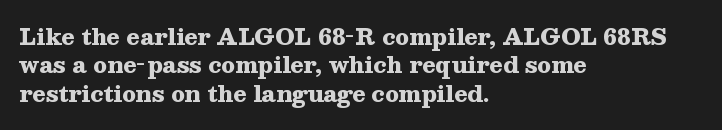
This is the regular roman posture of the typeface. The lines in this sample share a left origin and differ only in where they stop. Standard letterfit; no display-style spreading of the glyphs. Heavy-handed strokes throughout: this text is bold. The space directly below the letters is spotless.
